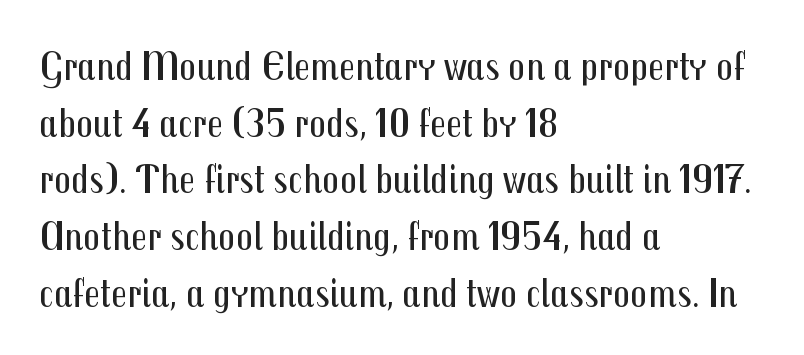
{"serif": "no", "italic": "no", "bold": "no", "weight": "regular", "width": "condensed", "stroke_contrast": "medium", "x_height": "medium", "monospaced": "no", "underline": "no", "align": "left", "line_spacing": "normal", "line_spacing_ratio": 1.35, "letter_spacing": "normal", "letter_spacing_em": 0.0, "glyph_px": 42}
